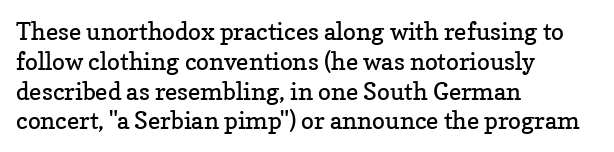
If you drew a line through each stem, it would be perfectly vertical. Tracking value appears to be zero — textbook default spacing. The rag falls on the right side of this text block. The face looks like a standard text weight, possibly lighter. The string is rendered with underlining switched off.
